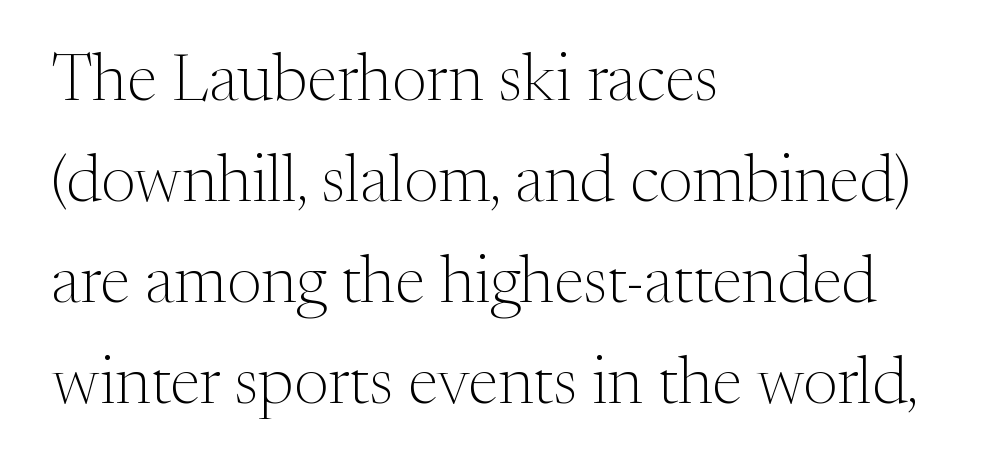
Q: Is the text bold? A: No.
Q: Is the text italic (slanted)? A: No, it is upright.
Q: Is the typeface a serif or a sans-serif typeface? A: Serif.
Q: Is the text underlined? A: No.
Q: How is the paragraph aligned? A: Left-aligned.
Q: Is the spacing between letters normal or unusually wide? A: Normal.
Q: Is the spacing between lines tight, normal or loose? A: Normal.
Q: Width (condensed, normal, or wide)? A: Normal.
Q: Stroke contrast? A: Medium.
Q: x-height? A: Medium.
Q: Monospaced? A: No.
